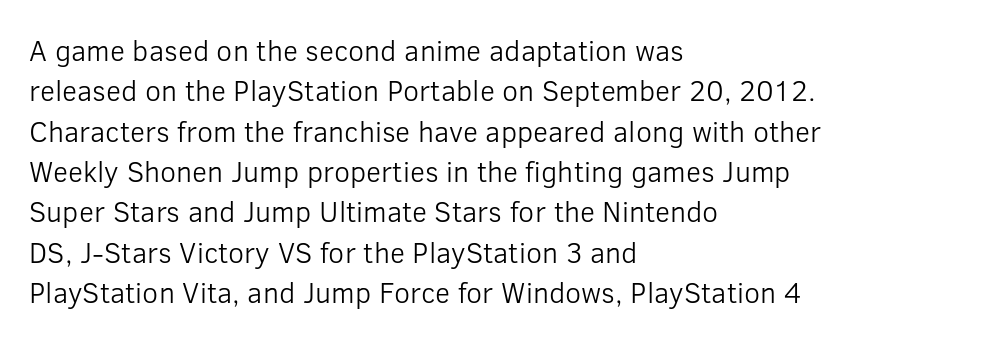
{"serif": "no", "italic": "no", "bold": "no", "weight": "light", "width": "normal", "stroke_contrast": "low", "x_height": "medium", "monospaced": "no", "underline": "no", "align": "left", "line_spacing": "normal", "line_spacing_ratio": 1.39, "letter_spacing": "normal", "letter_spacing_em": 0.0, "glyph_px": 29}
